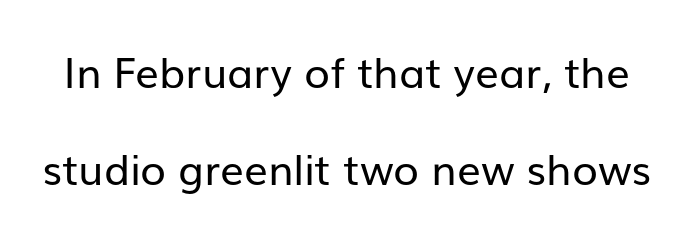
{"serif": "no", "italic": "no", "bold": "no", "weight": "regular", "width": "normal", "stroke_contrast": "low", "x_height": "medium", "monospaced": "no", "underline": "no", "line_spacing": "loose", "line_spacing_ratio": 2.3, "letter_spacing": "normal", "letter_spacing_em": 0.0, "glyph_px": 42}
